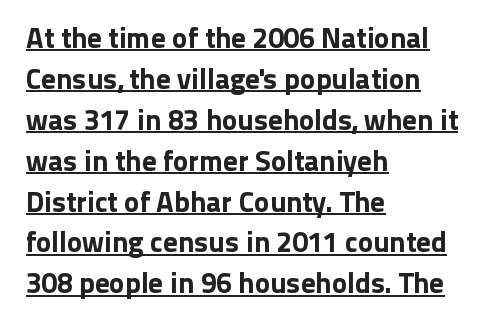
Q: Is the text italic (slanted)? A: No, it is upright.
Q: Is the typeface a serif or a sans-serif typeface? A: Sans-serif.
Q: Is the text underlined? A: Yes.
Q: How is the paragraph aligned? A: Left-aligned.
Q: Is the spacing between letters normal or unusually wide? A: Normal.
Q: Is the spacing between lines tight, normal or loose? A: Normal.
Q: Width (condensed, normal, or wide)? A: Normal.
Q: Stroke contrast? A: Low.
Q: x-height? A: Medium.
Q: Monospaced? A: No.
